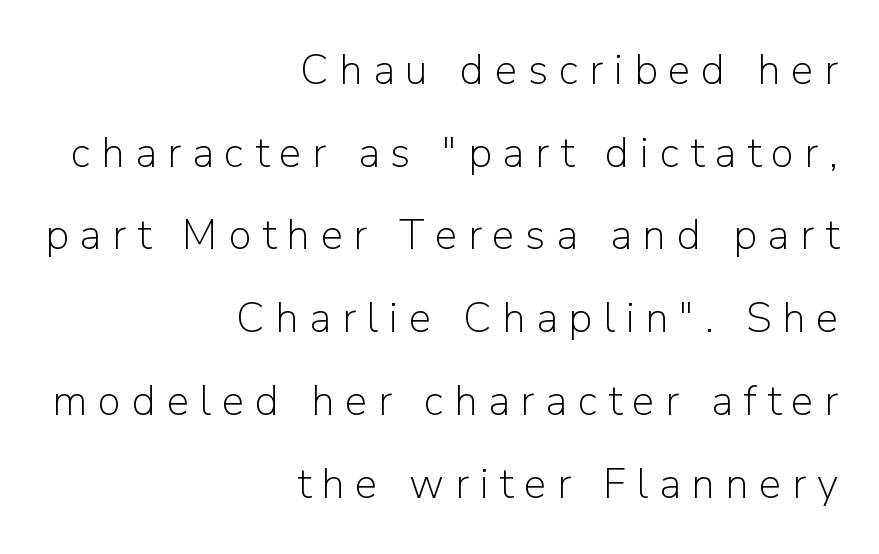
Q: Is the text bold? A: No.
Q: Is the text italic (slanted)? A: No, it is upright.
Q: Is the typeface a serif or a sans-serif typeface? A: Sans-serif.
Q: Is the text underlined? A: No.
Q: How is the paragraph aligned? A: Right-aligned.
Q: Is the spacing between letters normal or unusually wide? A: Unusually wide.
Q: Is the spacing between lines tight, normal or loose? A: Loose.
Q: Width (condensed, normal, or wide)? A: Normal.
Q: Stroke contrast? A: Low.
Q: x-height? A: Medium.
Q: Monospaced? A: No.
